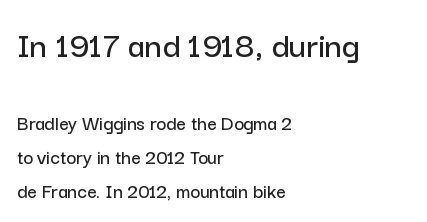
{"serif": "no", "italic": "no", "width": "normal", "stroke_contrast": "low", "x_height": "medium", "monospaced": "no", "underline": "no", "align": "left", "line_spacing": "normal", "line_spacing_ratio": 1.62, "letter_spacing": "normal", "letter_spacing_em": 0.0, "larger_block": "first", "size_ratio": 1.76, "glyph_px": 37}
